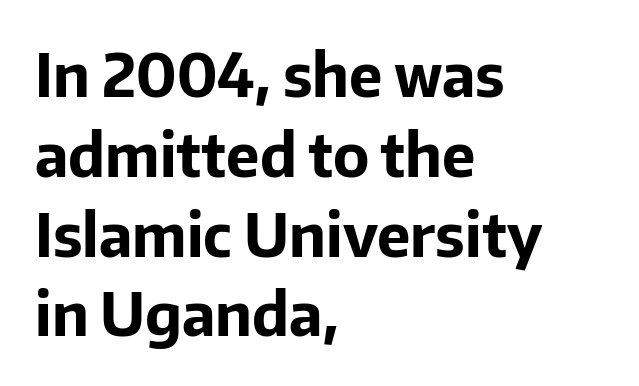
{"serif": "no", "italic": "no", "bold": "yes", "weight": "bold", "width": "normal", "stroke_contrast": "low", "x_height": "medium", "monospaced": "no", "underline": "no", "align": "left", "line_spacing": "normal", "line_spacing_ratio": 1.33, "letter_spacing": "normal", "letter_spacing_em": 0.0, "glyph_px": 60}
